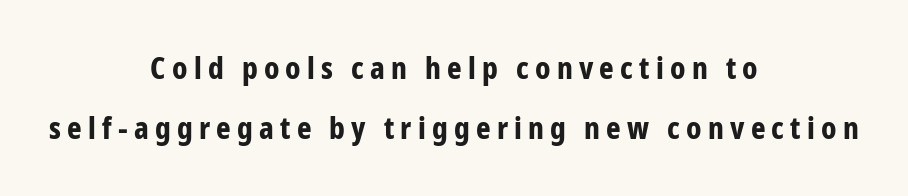
{"serif": "no", "italic": "no", "bold": "yes", "weight": "bold", "width": "condensed", "stroke_contrast": "low", "x_height": "medium", "monospaced": "no", "underline": "no", "align": "center", "line_spacing": "loose", "line_spacing_ratio": 1.93, "letter_spacing": "wide", "letter_spacing_em": 0.2, "glyph_px": 31}
